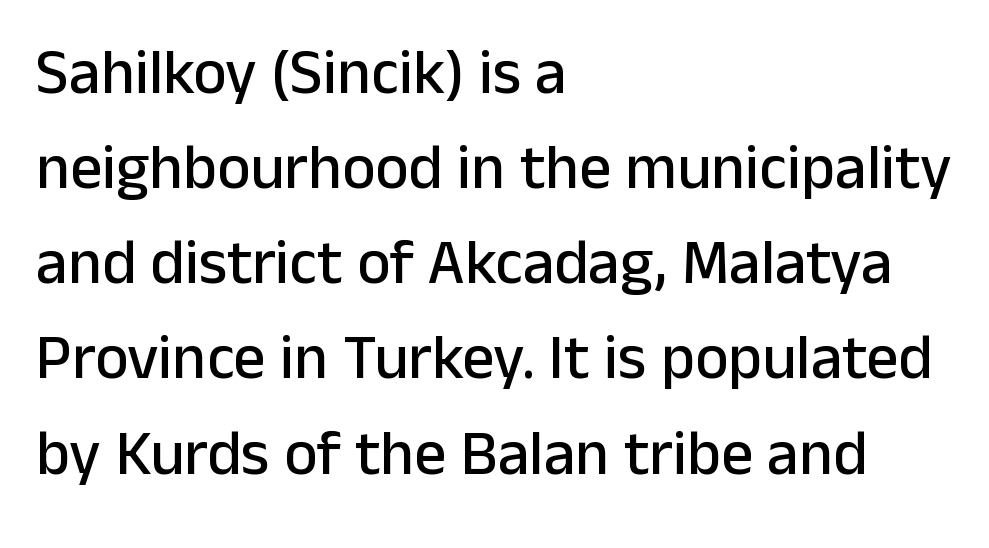
Q: Is the text italic (slanted)? A: No, it is upright.
Q: Is the typeface a serif or a sans-serif typeface? A: Sans-serif.
Q: Is the text underlined? A: No.
Q: How is the paragraph aligned? A: Left-aligned.
Q: Is the spacing between letters normal or unusually wide? A: Normal.
Q: Is the spacing between lines tight, normal or loose? A: Normal.
Q: Width (condensed, normal, or wide)? A: Normal.
Q: Stroke contrast? A: Low.
Q: x-height? A: Medium.
Q: Monospaced? A: No.
